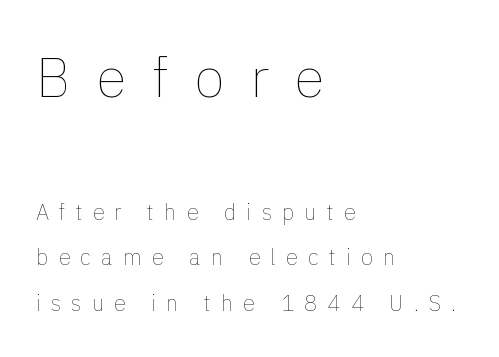
The image shows 56 px thin type, upright; set left-aligned, loose line spacing (2.06x), unusually wide letter spacing (+0.46 em), not underlined; the first (top) block is 2.55x larger; low stroke contrast and a medium x-height.
